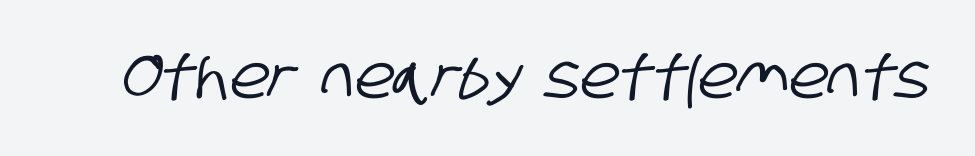
Q: Is the typeface a serif or a sans-serif typeface? A: Sans-serif.
Q: Is the text underlined? A: No.
Q: Is the spacing between letters normal or unusually wide? A: Normal.
Q: Width (condensed, normal, or wide)? A: Condensed.
Q: Stroke contrast? A: Low.
Q: x-height? A: Large.
Q: Monospaced? A: No.
